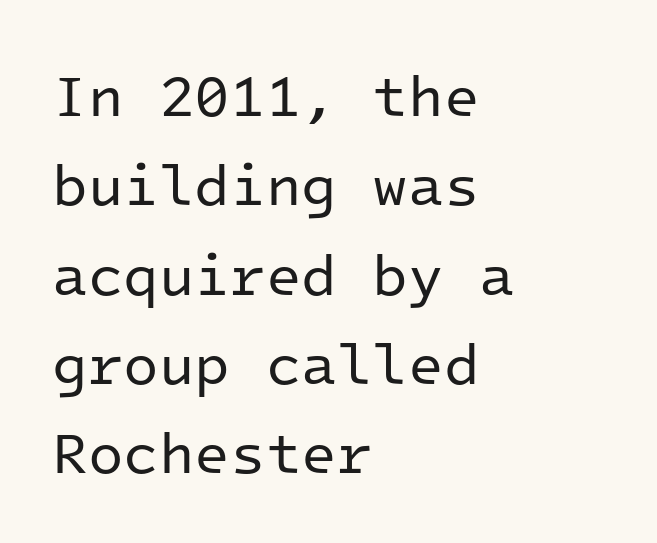
Is this a fixed-width face? Yes — each glyph sits in an identical cell. The strokes carry an ordinary text weight at most. You can tell from the bare stems that sans-serif type was used. Summary of vertical rhythm: regular, with standard interline spacing.
